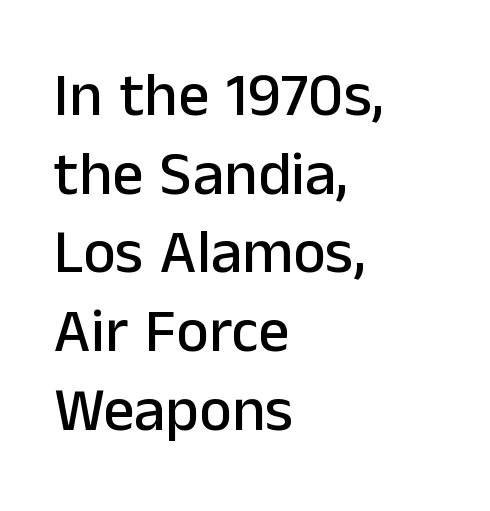
The image shows 62 px sans-serif type, upright; set left-aligned, normal line spacing (1.27x), normal letter spacing, not underlined; low stroke contrast and a medium x-height.
